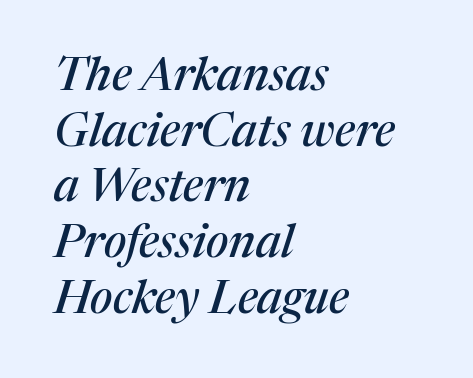
Q: Is the text italic (slanted)? A: Yes, it leans right by about 17 degrees.
Q: Is the typeface a serif or a sans-serif typeface? A: Serif.
Q: Is the text underlined? A: No.
Q: How is the paragraph aligned? A: Left-aligned.
Q: Is the spacing between letters normal or unusually wide? A: Normal.
Q: Width (condensed, normal, or wide)? A: Normal.
Q: Stroke contrast? A: Medium.
Q: x-height? A: Medium.
Q: Monospaced? A: No.
